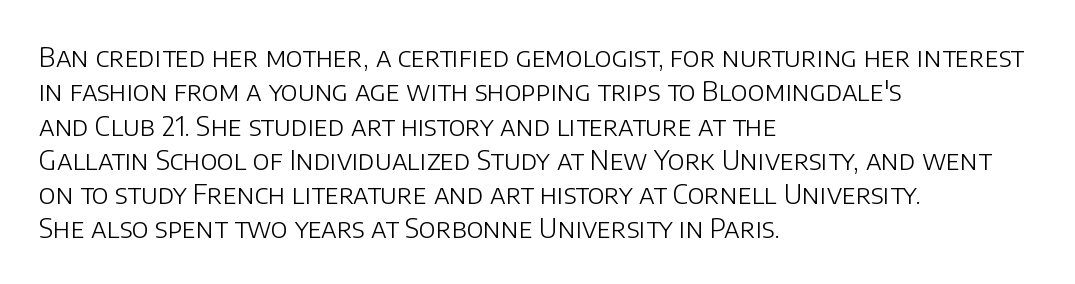
Q: Is the text bold? A: No.
Q: Is the text italic (slanted)? A: No, it is upright.
Q: Is the text underlined? A: No.
Q: How is the paragraph aligned? A: Left-aligned.
Q: Is the spacing between letters normal or unusually wide? A: Normal.
Q: Is the spacing between lines tight, normal or loose? A: Normal.
